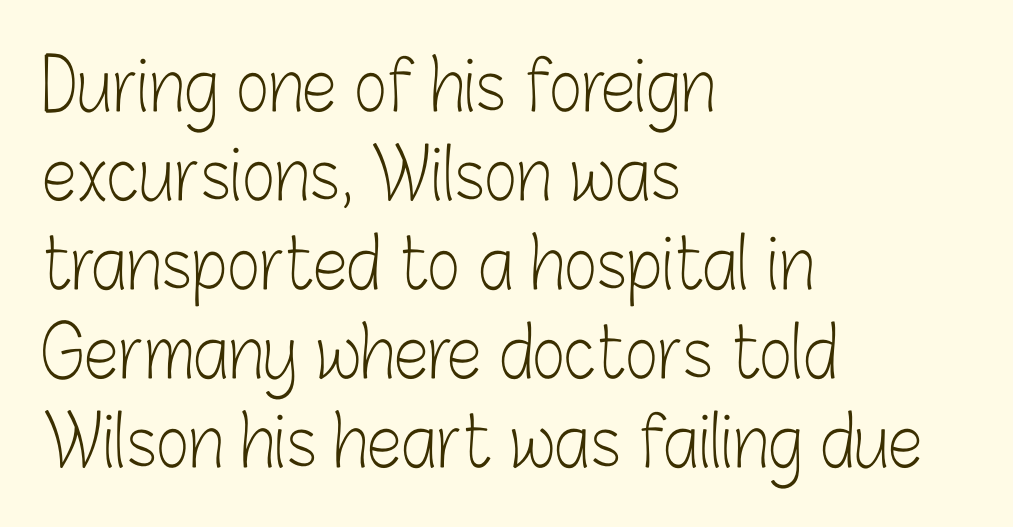
Unbolded letterforms with no extra heft. A normal amount of white space separates one row of letters from the next. Horizontally, the lines are justified to the leading edge only. Underlining? Definitely not there. Each word holds together tightly as a unit, with standard inter-letter gaps.
